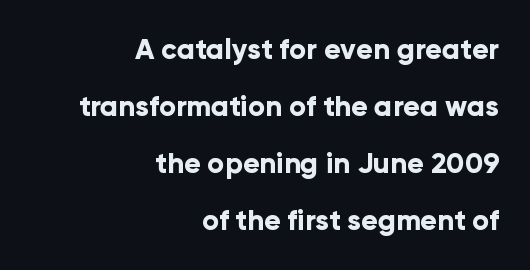
Q: Is the text bold? A: Yes.
Q: Is the text italic (slanted)? A: No, it is upright.
Q: Is the typeface a serif or a sans-serif typeface? A: Sans-serif.
Q: Is the text underlined? A: No.
Q: How is the paragraph aligned? A: Right-aligned.
Q: Is the spacing between letters normal or unusually wide? A: Normal.
Q: Is the spacing between lines tight, normal or loose? A: Loose.
Q: Width (condensed, normal, or wide)? A: Normal.
Q: Stroke contrast? A: Low.
Q: x-height? A: Medium.
Q: Monospaced? A: No.
